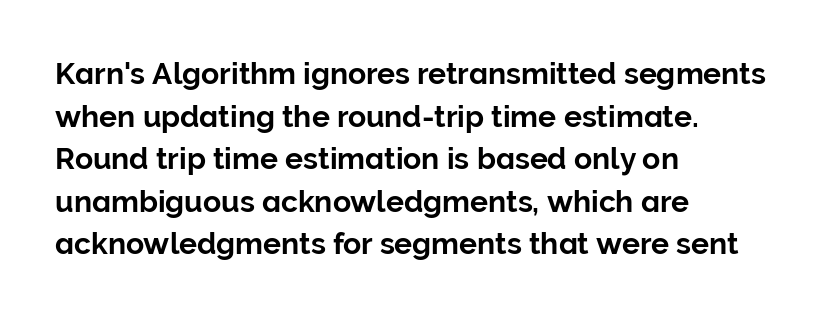
The horizontal fit of the characters is conventional and even. This is roman type, the default non-slanted kind. Note: no serifs on the glyphs. The designer left line spacing at the default. This sample has the flowing, uneven cadence of proportional lettering. Left-aligned paragraph, ragged on the right.
